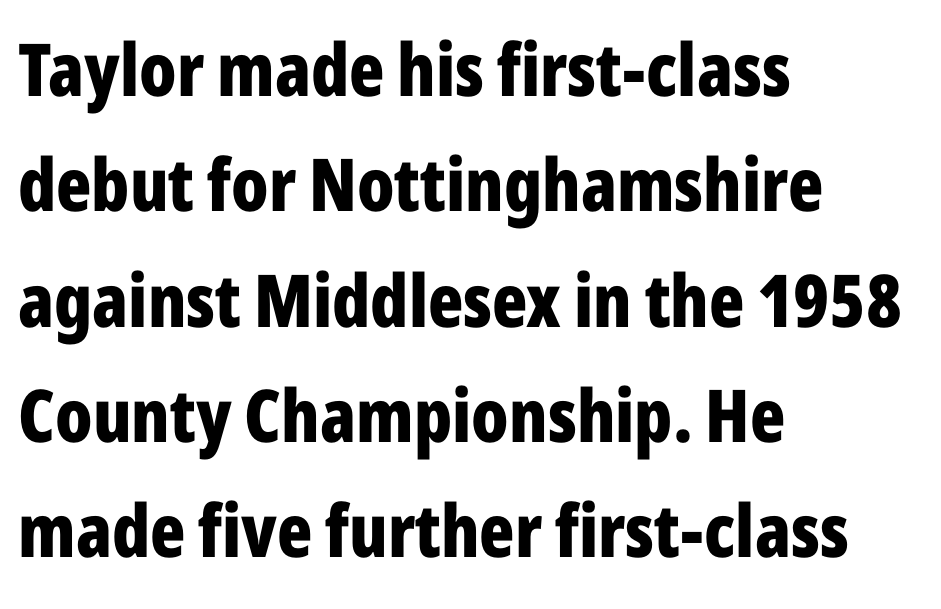
Q: Is the text bold? A: Yes.
Q: Is the text italic (slanted)? A: No, it is upright.
Q: Is the typeface a serif or a sans-serif typeface? A: Sans-serif.
Q: Is the text underlined? A: No.
Q: How is the paragraph aligned? A: Left-aligned.
Q: Is the spacing between letters normal or unusually wide? A: Normal.
Q: Is the spacing between lines tight, normal or loose? A: Normal.
Q: Width (condensed, normal, or wide)? A: Condensed.
Q: Stroke contrast? A: Low.
Q: x-height? A: Medium.
Q: Monospaced? A: No.
